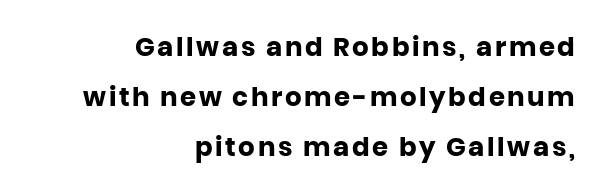
{"italic": "no", "bold": "yes", "underline": "no", "align": "right", "line_spacing": "loose", "line_spacing_ratio": 1.92, "glyph_px": 26}
